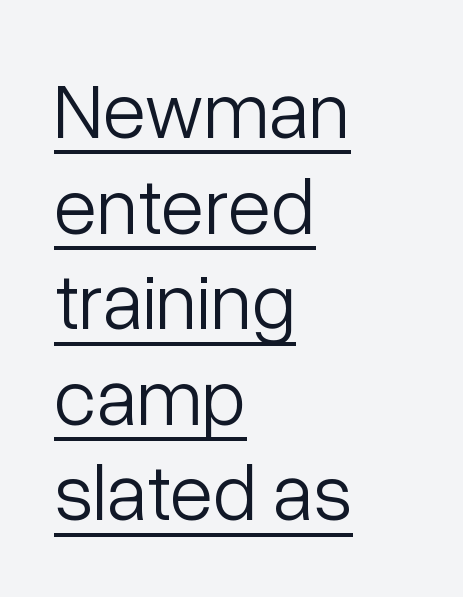
{"serif": "no", "italic": "no", "bold": "no", "weight": "light", "width": "normal", "stroke_contrast": "low", "x_height": "medium", "monospaced": "no", "underline": "yes", "align": "left", "line_spacing_ratio": 1.21, "letter_spacing": "normal", "letter_spacing_em": 0.0, "glyph_px": 79}
